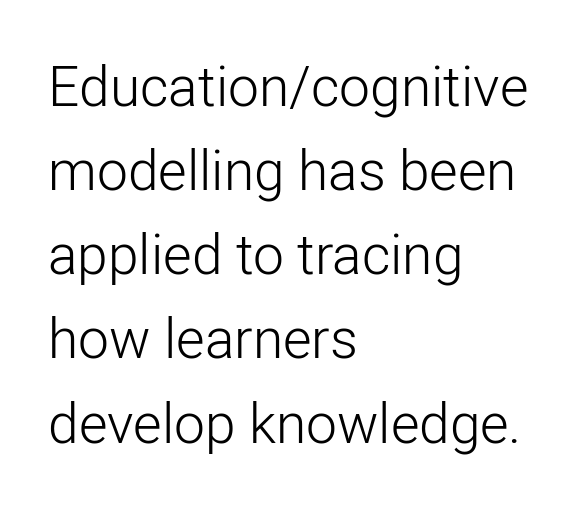
Q: Is the text bold? A: No.
Q: Is the text italic (slanted)? A: No, it is upright.
Q: Is the typeface a serif or a sans-serif typeface? A: Sans-serif.
Q: Is the text underlined? A: No.
Q: How is the paragraph aligned? A: Left-aligned.
Q: Is the spacing between letters normal or unusually wide? A: Normal.
Q: Is the spacing between lines tight, normal or loose? A: Normal.
Q: Width (condensed, normal, or wide)? A: Normal.
Q: Stroke contrast? A: Low.
Q: x-height? A: Medium.
Q: Monospaced? A: No.
